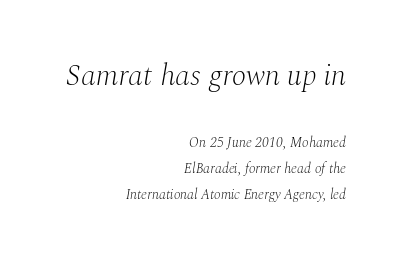
Proportional: the letters do not fall into vertical columns. Compare the two chunks: the upper has the greater cap height. A typesetter would call this zero additional tracking. Quick note: italic. Bare-footed words on every line.
